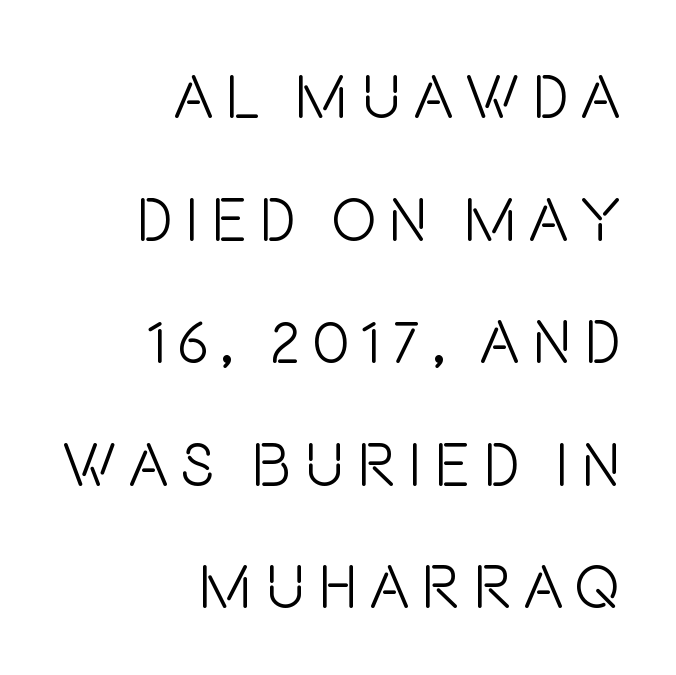
The strokes are not fattened; the text isn't bold. The space beneath each line is pristine and unruled. The passage shown is typed in a proportional face where columns would drift. One-word summary of the alignment: right. One glance says open: line gaps are wider than usual.
